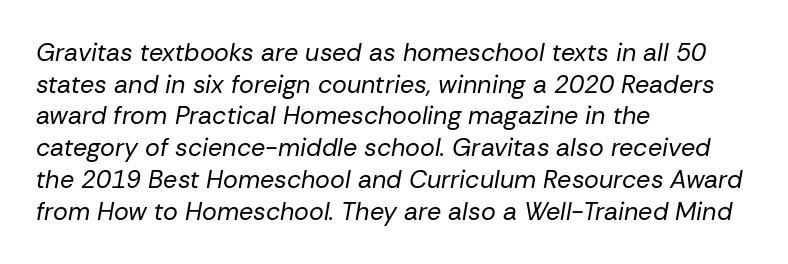
{"italic": "yes", "lean": "right", "slant_degrees": 10, "bold": "no", "underline": "no", "align": "left", "line_spacing": "normal", "line_spacing_ratio": 1.27, "letter_spacing": "normal", "letter_spacing_em": 0.0, "glyph_px": 25}
